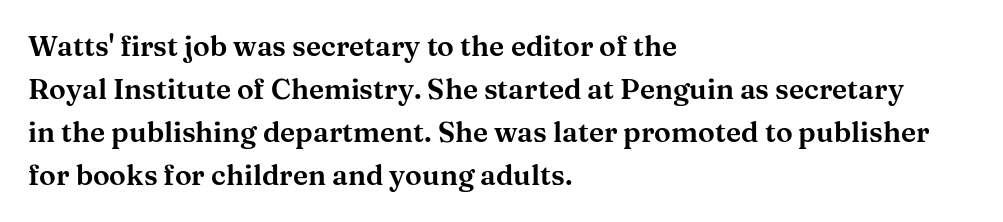
The image shows 28 px wide serif type, upright; set left-aligned, normal line spacing (1.54x), normal letter spacing, not underlined; medium stroke contrast and a medium x-height.
